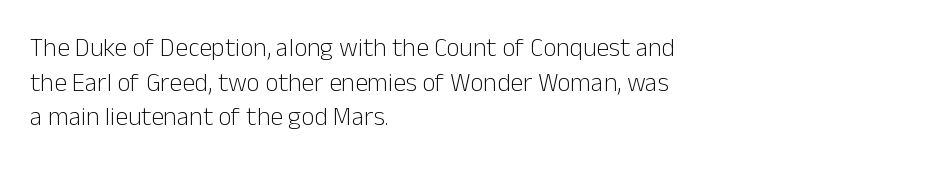
Q: Is the text bold? A: No.
Q: Is the text italic (slanted)? A: No, it is upright.
Q: Is the text underlined? A: No.
Q: How is the paragraph aligned? A: Left-aligned.
Q: Is the spacing between letters normal or unusually wide? A: Normal.
Q: Is the spacing between lines tight, normal or loose? A: Normal.
